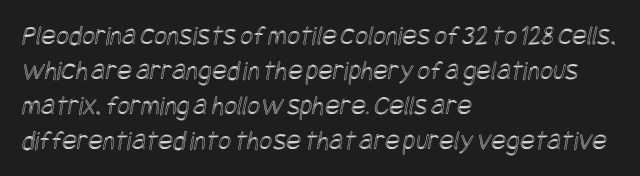
The image shows 28 px condensed type; set left-aligned, normal line spacing (1.25x), normal letter spacing, not underlined; a large x-height.
